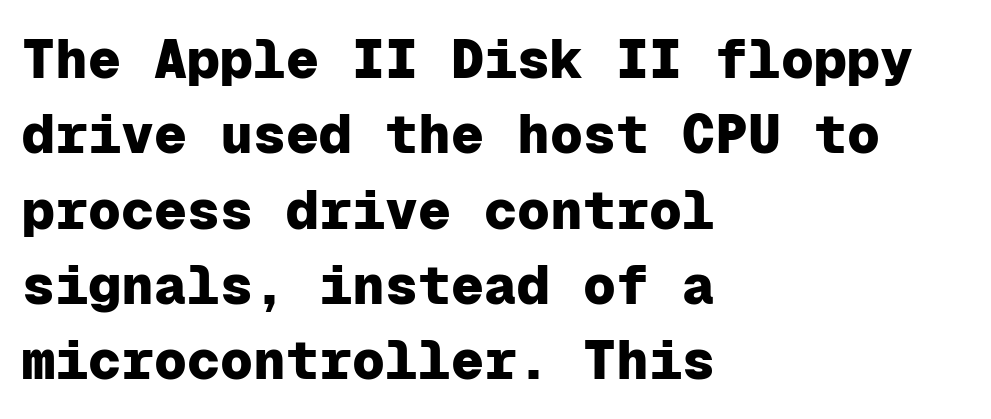
Q: Is the text bold? A: Yes.
Q: Is the text italic (slanted)? A: No, it is upright.
Q: Is the typeface a serif or a sans-serif typeface? A: Sans-serif.
Q: Is the text underlined? A: No.
Q: How is the paragraph aligned? A: Left-aligned.
Q: Is the spacing between letters normal or unusually wide? A: Normal.
Q: Is the spacing between lines tight, normal or loose? A: Normal.
Q: Width (condensed, normal, or wide)? A: Normal.
Q: Stroke contrast? A: Low.
Q: x-height? A: Medium.
Q: Monospaced? A: Yes.
